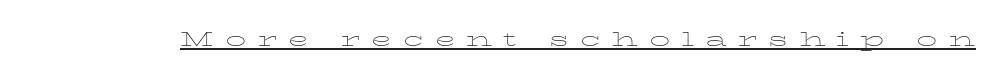
The image shows 27 px text type, upright; set unusually wide letter spacing (+0.41 em), underlined.
